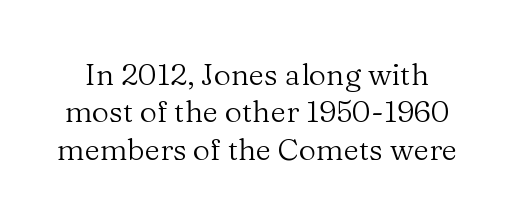
The image shows 30 px regular-weight serif type, upright; set normal line spacing (1.25x), normal letter spacing, not underlined; medium stroke contrast and a medium x-height.
